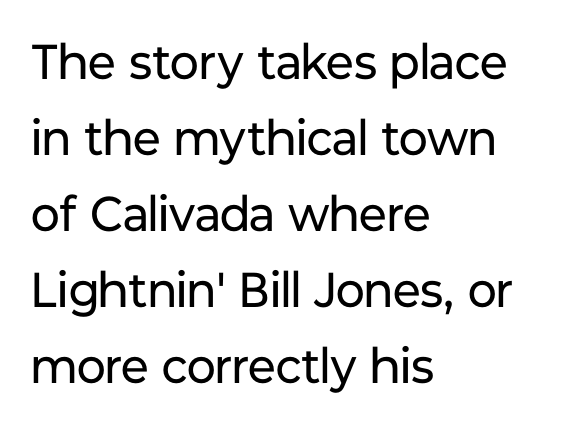
{"serif": "no", "italic": "no", "bold": "no", "weight": "regular", "width": "normal", "stroke_contrast": "low", "x_height": "medium", "monospaced": "no", "underline": "no", "align": "left", "line_spacing": "normal", "line_spacing_ratio": 1.55, "letter_spacing": "normal", "letter_spacing_em": 0.0, "glyph_px": 49}
